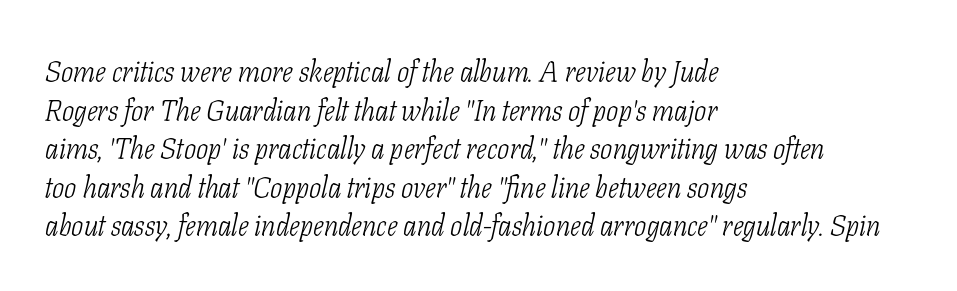
The image shows 29 px light, condensed serif type, italic (leaning right); set left-aligned, normal line spacing (1.33x), normal letter spacing, not underlined; low stroke contrast and a medium x-height.
